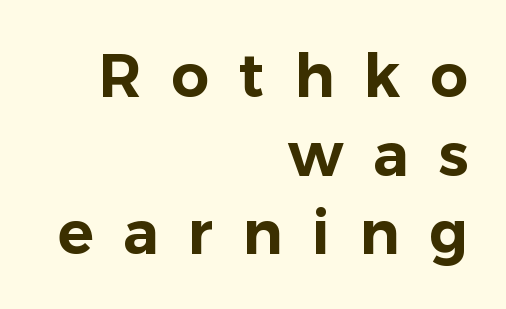
The paragraph has a hard right edge and a soft left edge. This is the regular roman posture of the typeface. Characters follow at a spacing far wider than the type designer built in. No word sits above an underline.
